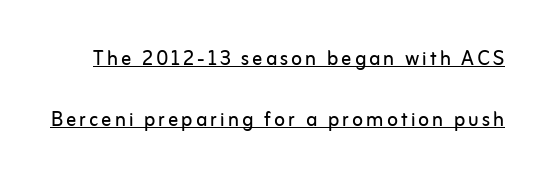
The image shows 25 px text type, upright; set loose line spacing (2.44x), underlined.
